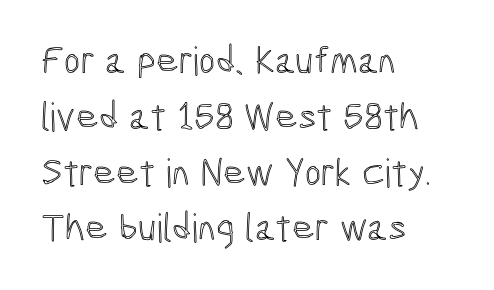
Character widths vary here, with narrow letters taking less room than wide ones. Does the lettering tilt? It doesn't — this is upright. Descenders hang freely into open space. Line beginnings align vertically; line endings do not.
